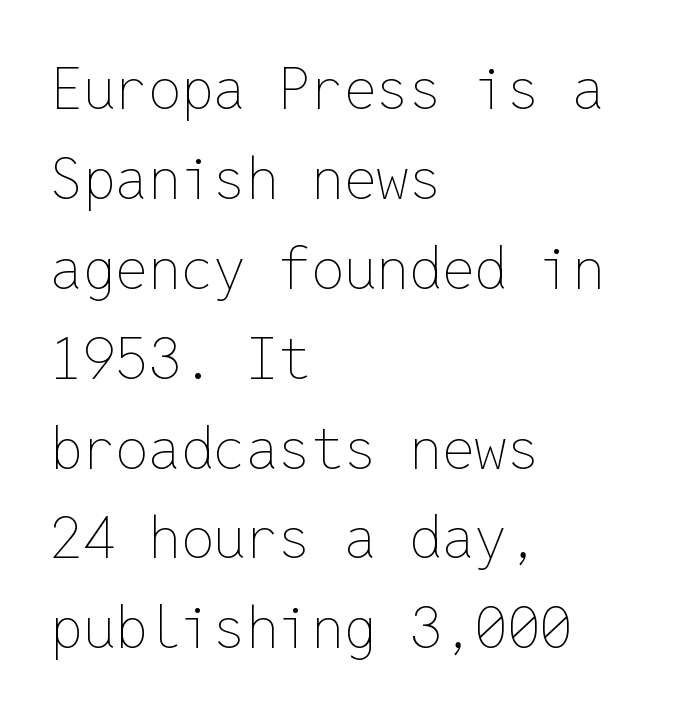
{"italic": "no", "bold": "no", "weight": "thin", "width": "normal", "stroke_contrast": "low", "x_height": "medium", "monospaced": "yes", "underline": "no", "align": "left", "line_spacing": "normal", "line_spacing_ratio": 1.55, "letter_spacing": "normal", "letter_spacing_em": 0.0, "glyph_px": 58}
